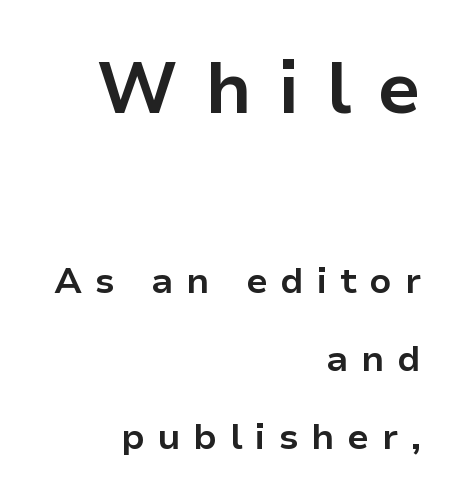
{"serif": "no", "italic": "no", "bold": "yes", "weight": "bold", "width": "normal", "stroke_contrast": "low", "x_height": "medium", "monospaced": "no", "underline": "no", "align": "right", "line_spacing": "loose", "line_spacing_ratio": 2.17, "letter_spacing": "wide", "letter_spacing_em": 0.36, "larger_block": "first", "size_ratio": 2.03, "glyph_px": 73}
